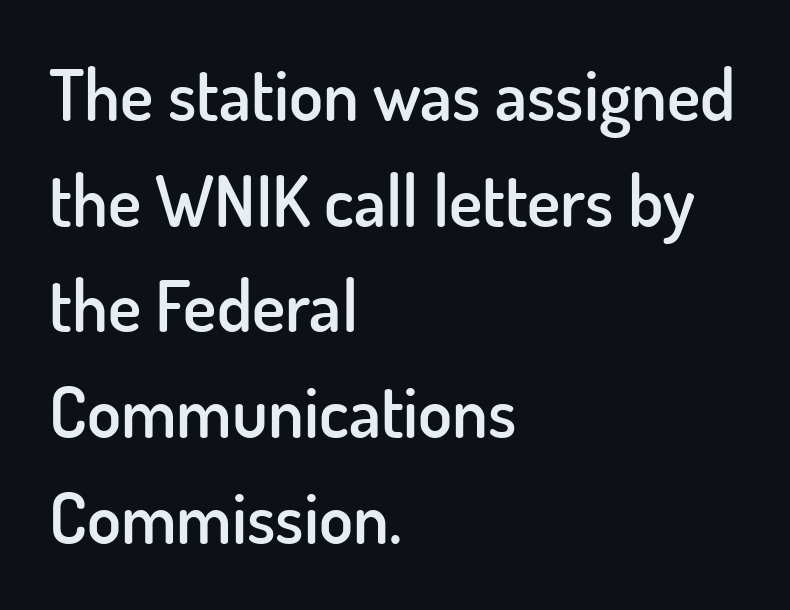
{"serif": "no", "italic": "no", "bold": "semi", "weight": "semibold", "width": "normal", "stroke_contrast": "low", "x_height": "small", "monospaced": "no", "underline": "no", "align": "left", "line_spacing": "normal", "line_spacing_ratio": 1.51, "letter_spacing": "normal", "letter_spacing_em": 0.0, "glyph_px": 70}
